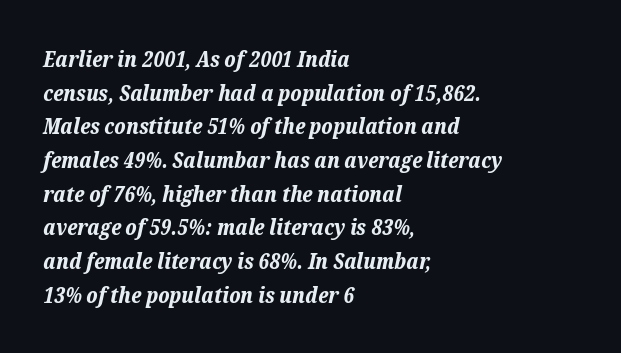
Q: Is the text bold? A: Yes.
Q: Is the text italic (slanted)? A: Yes, it leans right by about 12 degrees.
Q: Is the text underlined? A: No.
Q: How is the paragraph aligned? A: Left-aligned.
Q: Is the spacing between letters normal or unusually wide? A: Normal.
Q: Is the spacing between lines tight, normal or loose? A: Normal.
